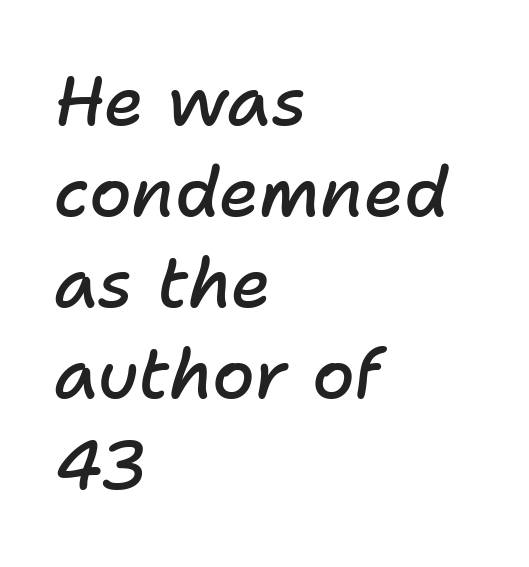
Q: Is the text bold? A: Semi-bold.
Q: Is the text italic (slanted)? A: Yes, it leans right by about 11 degrees.
Q: Is the text underlined? A: No.
Q: How is the paragraph aligned? A: Left-aligned.
Q: Is the spacing between letters normal or unusually wide? A: Normal.
Q: Is the spacing between lines tight, normal or loose? A: Normal.
Q: Width (condensed, normal, or wide)? A: Normal.
Q: Stroke contrast? A: Low.
Q: x-height? A: Medium.
Q: Monospaced? A: No.
